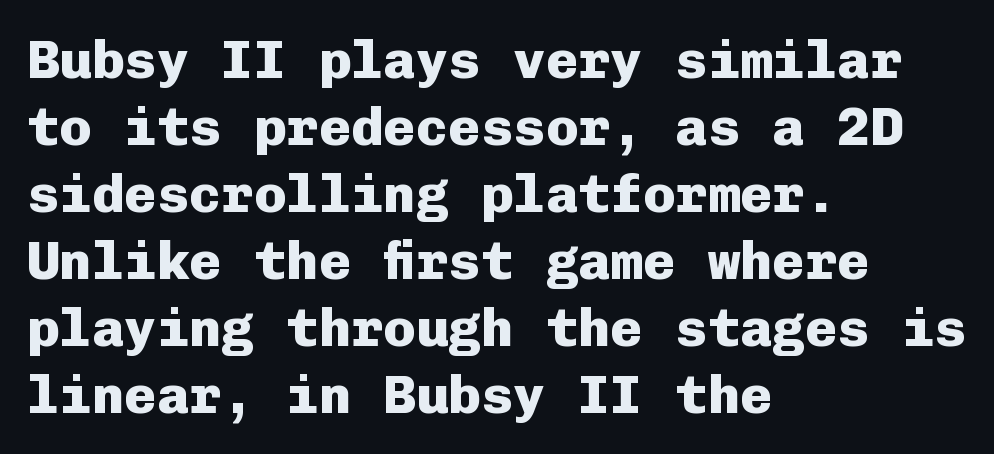
The image shows 54 px heavy sans-serif type, upright, monospaced; set left-aligned, line spacing 1.24x, normal letter spacing, not underlined; low stroke contrast and a medium x-height.
